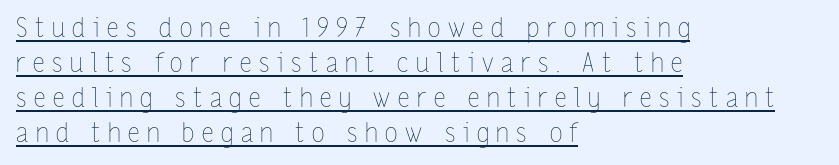
The image shows 26 px text type, upright; set left-aligned, normal line spacing (1.35x), unusually wide letter spacing (+0.29 em), underlined.
